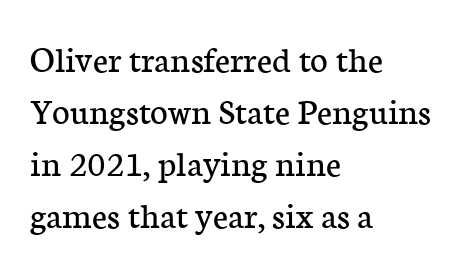
The image shows 38 px regular-weight serif type, upright; set left-aligned, normal line spacing (1.37x), normal letter spacing, not underlined; low stroke contrast and a medium x-height.
